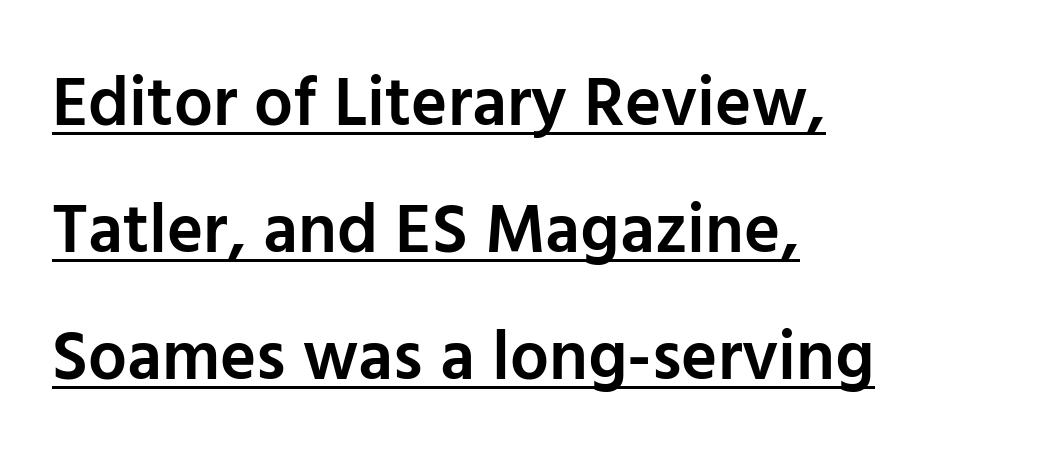
The image shows 69 px semibold sans-serif type, upright; set left-aligned, line spacing 1.84x, normal letter spacing, underlined; low stroke contrast and a medium x-height.
